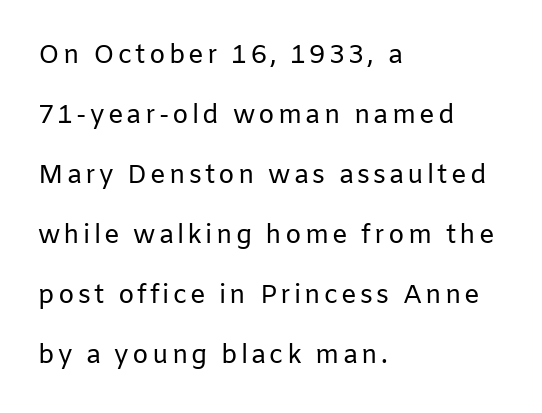
{"italic": "no", "bold": "no", "underline": "no", "align": "left", "line_spacing": "loose", "line_spacing_ratio": 2.31, "glyph_px": 26}
